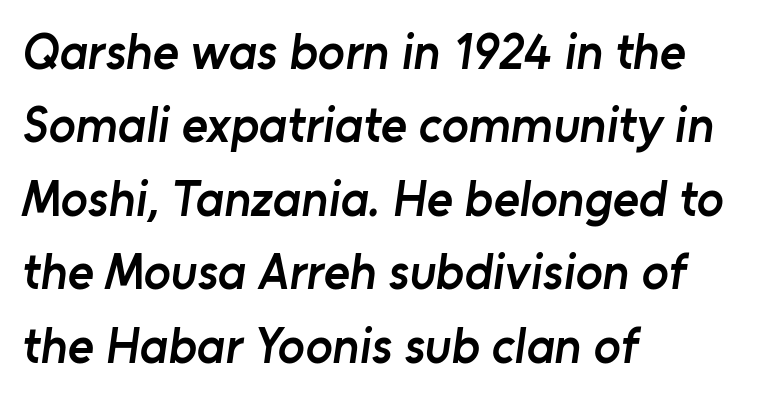
{"serif": "no", "bold": "semi", "weight": "semibold", "width": "normal", "stroke_contrast": "low", "x_height": "medium", "monospaced": "no", "underline": "no", "align": "left", "line_spacing": "normal", "line_spacing_ratio": 1.47, "letter_spacing": "normal", "letter_spacing_em": 0.0, "glyph_px": 50}
